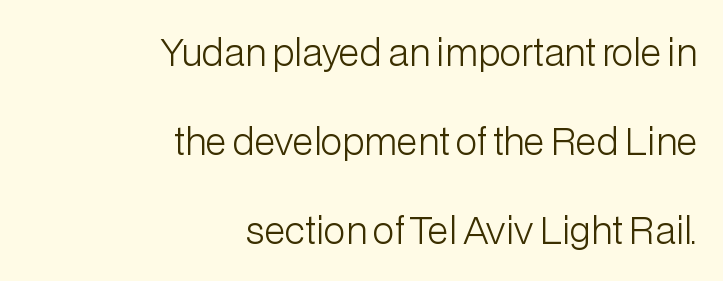
The image shows 36 px light sans-serif type, upright; set right-aligned, loose line spacing (2.47x), normal letter spacing, not underlined; low stroke contrast and a medium x-height.
